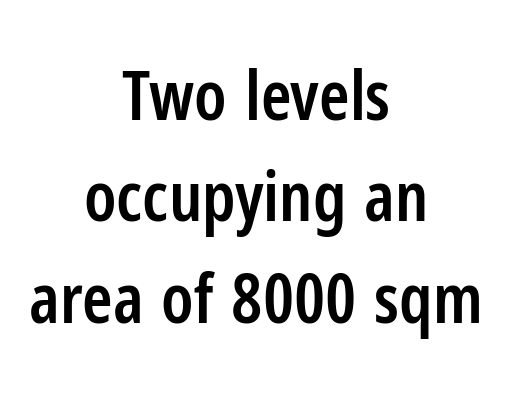
These lines stack symmetrically, like a column narrowing and widening about its center. Evenly set lines give the paragraph a standard silhouette. Is the type bold? Partly — it's a semibold, heavier than regular but not fully bold. Is there any slant? The stems are plumb. The passage shown is typed in a proportional face where columns would drift.
